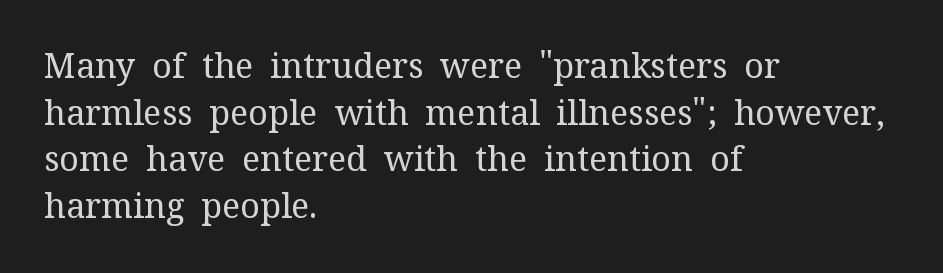
{"serif": "yes", "italic": "no", "bold": "no", "weight": "regular", "width": "normal", "stroke_contrast": "medium", "x_height": "medium", "monospaced": "no", "underline": "no", "align": "left", "line_spacing": "normal", "line_spacing_ratio": 1.37, "letter_spacing": "normal", "letter_spacing_em": 0.0, "glyph_px": 34}
